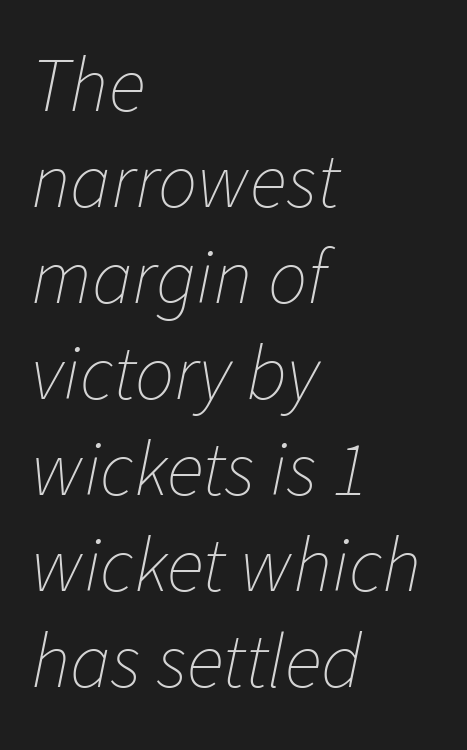
{"italic": "yes", "lean": "right", "slant_degrees": 11, "bold": "no", "weight": "thin", "width": "normal", "stroke_contrast": "low", "x_height": "medium", "monospaced": "no", "underline": "no", "align": "left", "line_spacing_ratio": 1.23, "letter_spacing": "normal", "letter_spacing_em": 0.0, "glyph_px": 78}
